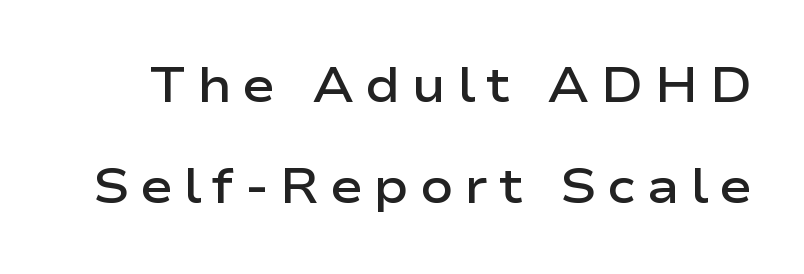
The image shows 49 px semibold, wide sans-serif type, upright; set loose line spacing (2.07x), unusually wide letter spacing (+0.22 em), not underlined; low stroke contrast and a medium x-height.
